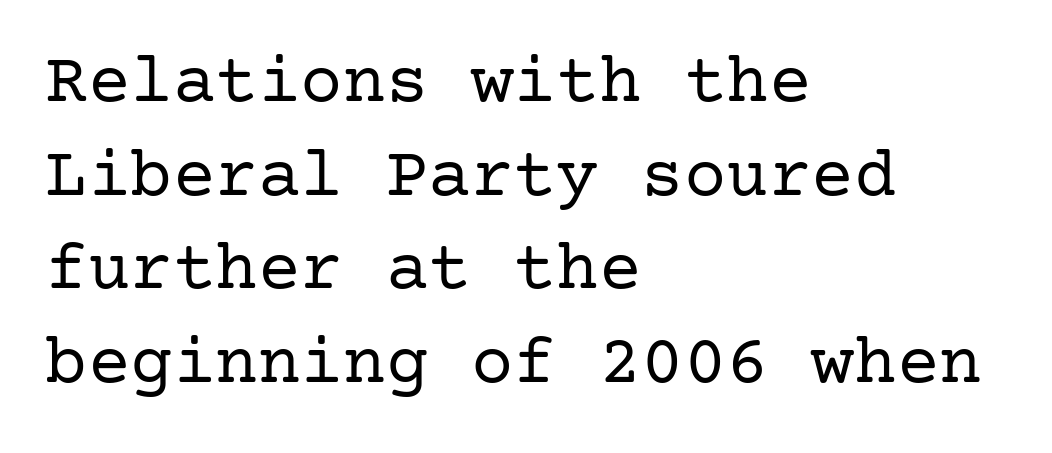
Q: Is the text bold? A: No.
Q: Is the text italic (slanted)? A: No, it is upright.
Q: Is the typeface a serif or a sans-serif typeface? A: Serif.
Q: Is the text underlined? A: No.
Q: How is the paragraph aligned? A: Left-aligned.
Q: Is the spacing between letters normal or unusually wide? A: Normal.
Q: Is the spacing between lines tight, normal or loose? A: Normal.
Q: Width (condensed, normal, or wide)? A: Normal.
Q: Stroke contrast? A: Low.
Q: x-height? A: Medium.
